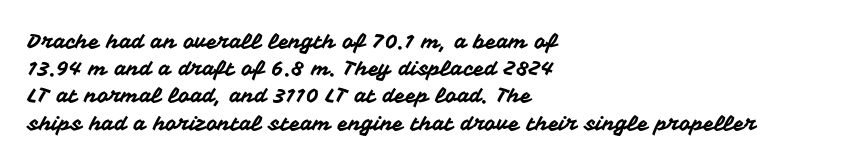
The image shows 20 px text type; set left-aligned, normal line spacing (1.36x), normal letter spacing, not underlined.
